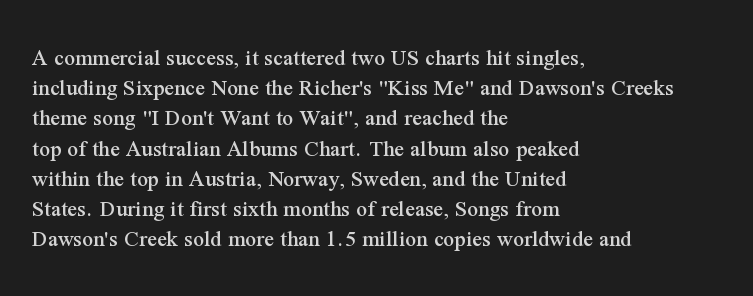
The image shows 24 px text type, upright; set left-aligned, normal line spacing (1.26x), normal letter spacing, not underlined.
